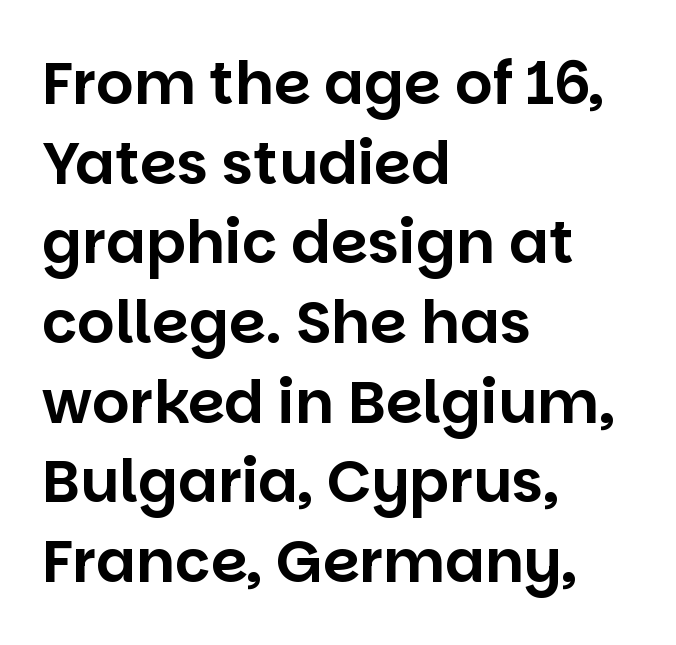
Q: Is the text italic (slanted)? A: No, it is upright.
Q: Is the typeface a serif or a sans-serif typeface? A: Sans-serif.
Q: Is the text underlined? A: No.
Q: How is the paragraph aligned? A: Left-aligned.
Q: Is the spacing between letters normal or unusually wide? A: Normal.
Q: Is the spacing between lines tight, normal or loose? A: Normal.
Q: Width (condensed, normal, or wide)? A: Normal.
Q: Stroke contrast? A: Low.
Q: x-height? A: Large.
Q: Monospaced? A: No.
